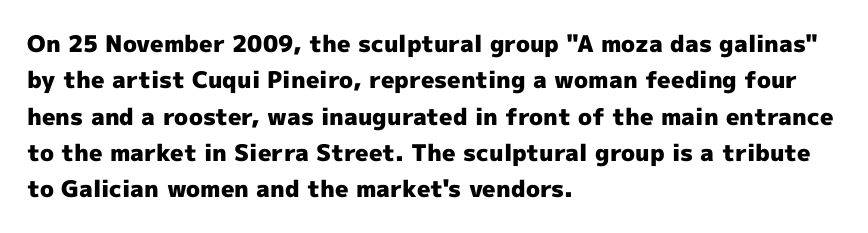
{"italic": "no", "bold": "yes", "underline": "no", "align": "left", "line_spacing": "normal", "line_spacing_ratio": 1.58, "letter_spacing": "normal", "letter_spacing_em": 0.0, "glyph_px": 23}
